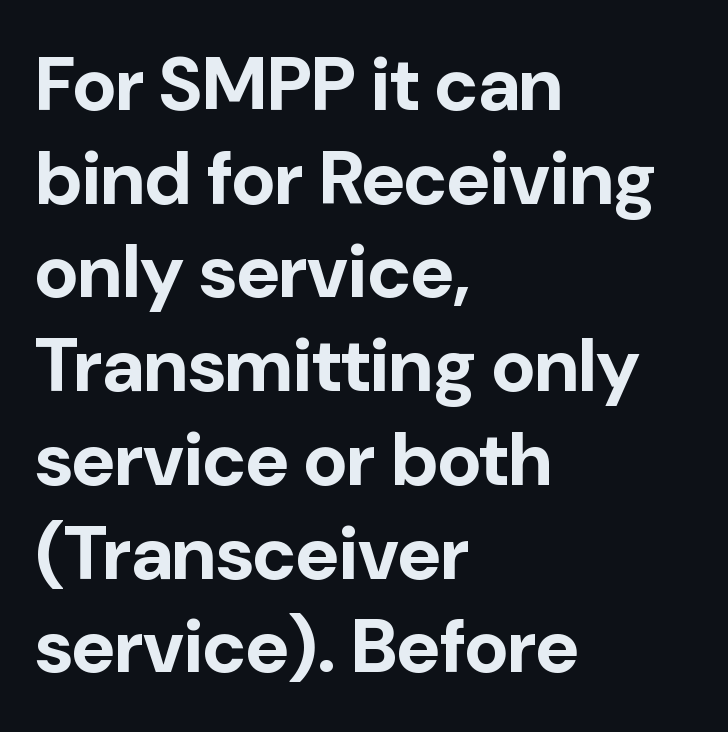
{"serif": "no", "italic": "no", "bold": "yes", "weight": "bold", "width": "normal", "stroke_contrast": "low", "x_height": "medium", "monospaced": "no", "underline": "no", "align": "left", "line_spacing": "normal", "line_spacing_ratio": 1.25, "letter_spacing": "normal", "letter_spacing_em": 0.0, "glyph_px": 75}
